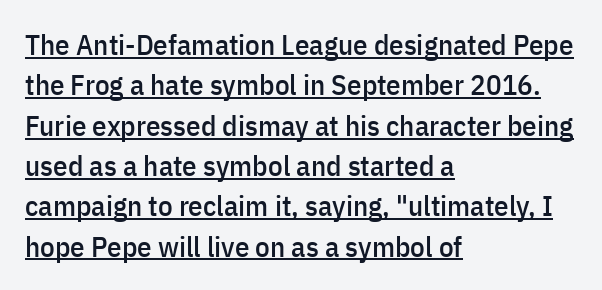
The image shows 29 px condensed sans-serif type, upright; set left-aligned, normal line spacing (1.39x), normal letter spacing, underlined; low stroke contrast and a medium x-height.
